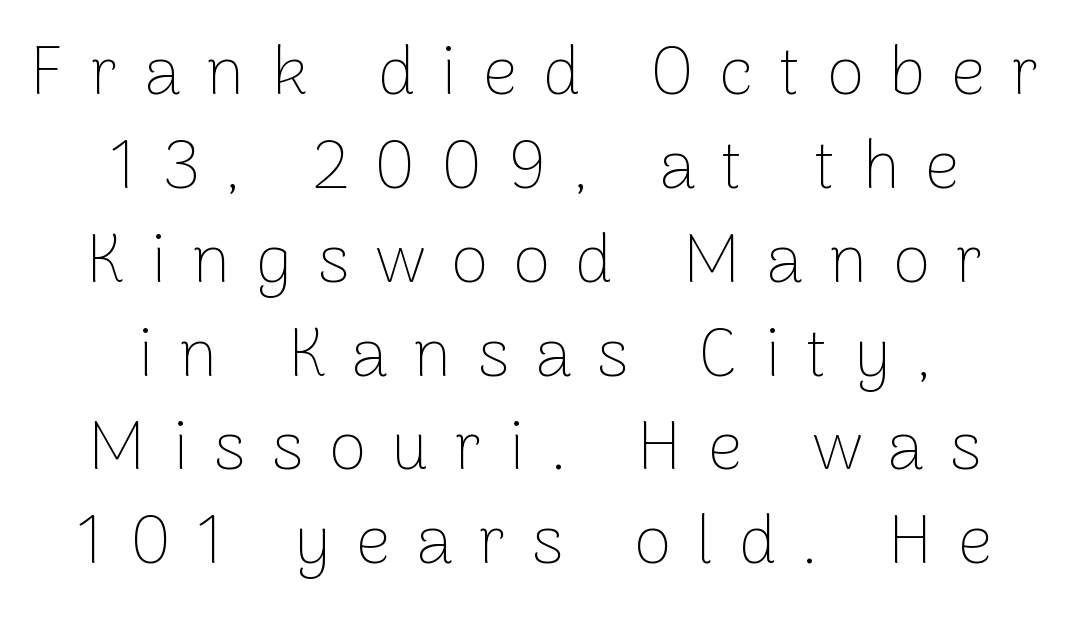
The rendering uses natural spacing where letterforms have individual widths. Every row of glyphs is offset so its center matches the block's center. Unmarked baselines from the first word to the last. Inter-character spacing is expanded well beyond the font's built-in metrics. Rows of type keep a routine distance in the vertical direction.
